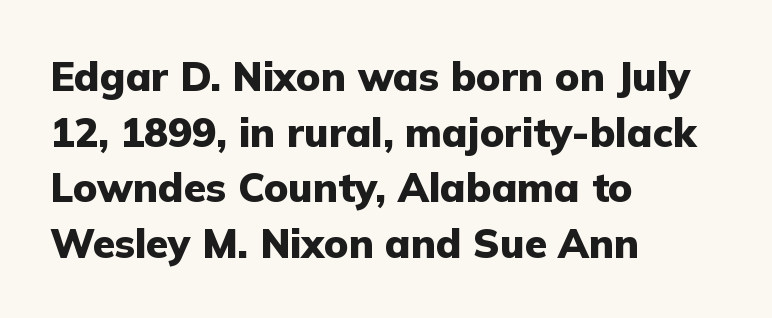
Q: Is the text bold? A: Yes.
Q: Is the text italic (slanted)? A: No, it is upright.
Q: Is the typeface a serif or a sans-serif typeface? A: Sans-serif.
Q: Is the text underlined? A: No.
Q: How is the paragraph aligned? A: Left-aligned.
Q: Is the spacing between letters normal or unusually wide? A: Normal.
Q: Is the spacing between lines tight, normal or loose? A: Normal.
Q: Width (condensed, normal, or wide)? A: Normal.
Q: Stroke contrast? A: Low.
Q: x-height? A: Medium.
Q: Monospaced? A: No.
